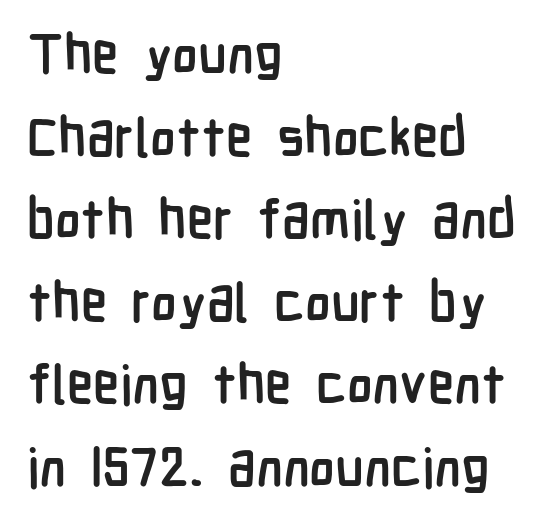
The image shows 54 px semibold, condensed sans-serif type, upright; set left-aligned, normal line spacing (1.53x), normal letter spacing, not underlined; low stroke contrast and a medium x-height.
